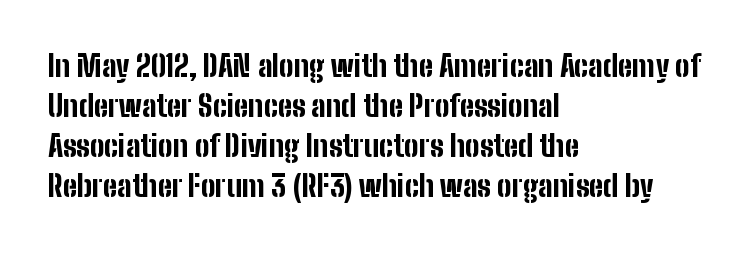
The image shows 29 px bold, condensed sans-serif type, upright; set left-aligned, normal line spacing (1.38x), normal letter spacing, not underlined; low stroke contrast and a medium x-height.
